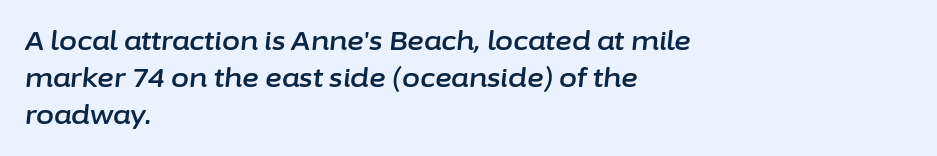
Tracking here is standard; glyphs follow each other at the usual distance. Typeset ragged right — the left edge is the straight one. Is there much room between lines? A standard amount, neither cramped nor airy. The baseline area is clear.
